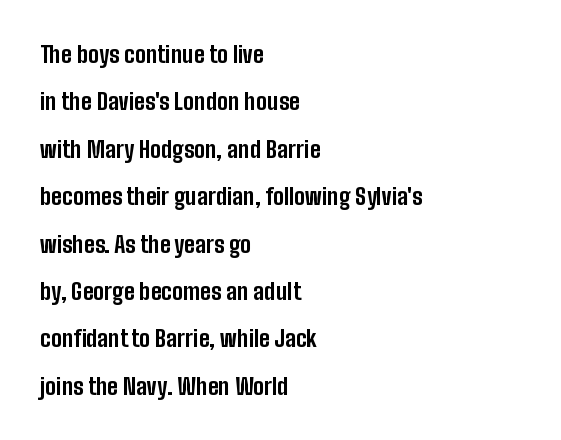
Q: Is the text bold? A: Yes.
Q: Is the text italic (slanted)? A: No, it is upright.
Q: Is the text underlined? A: No.
Q: How is the paragraph aligned? A: Left-aligned.
Q: Is the spacing between letters normal or unusually wide? A: Normal.
Q: Is the spacing between lines tight, normal or loose? A: Loose.
